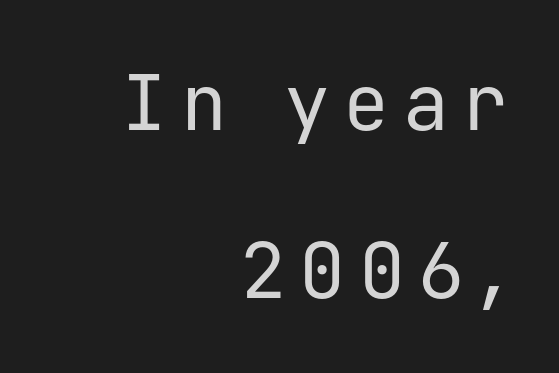
Q: Is the text bold? A: No.
Q: Is the text italic (slanted)? A: No, it is upright.
Q: Is the typeface a serif or a sans-serif typeface? A: Sans-serif.
Q: Is the text underlined? A: No.
Q: How is the paragraph aligned? A: Right-aligned.
Q: Is the spacing between lines tight, normal or loose? A: Loose.
Q: Width (condensed, normal, or wide)? A: Normal.
Q: Stroke contrast? A: Low.
Q: x-height? A: Medium.
Q: Monospaced? A: Yes.
